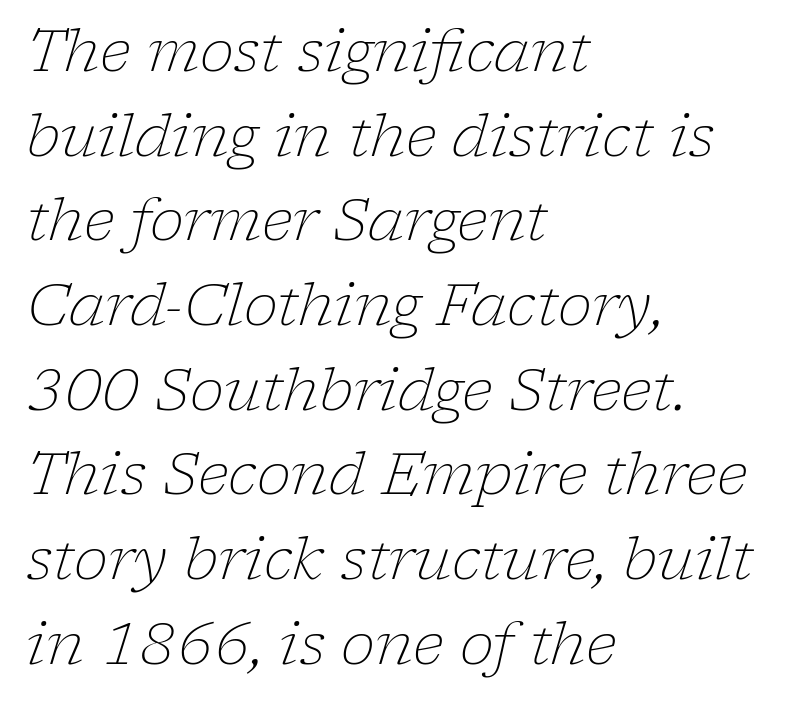
{"serif": "yes", "italic": "yes", "lean": "right", "slant_degrees": 17, "bold": "no", "weight": "light", "width": "normal", "stroke_contrast": "low", "x_height": "medium", "monospaced": "no", "underline": "no", "align": "left", "line_spacing": "normal", "line_spacing_ratio": 1.46, "letter_spacing": "normal", "letter_spacing_em": 0.0, "glyph_px": 58}
